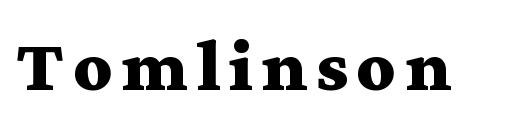
Check where the strokes stop: tiny serifs finish them off. Underline: absent. The rendering uses natural spacing where letterforms have individual widths. The type sits square on the baseline with zero lean. You'd pick this weight for a headline — it's a proper bold.
